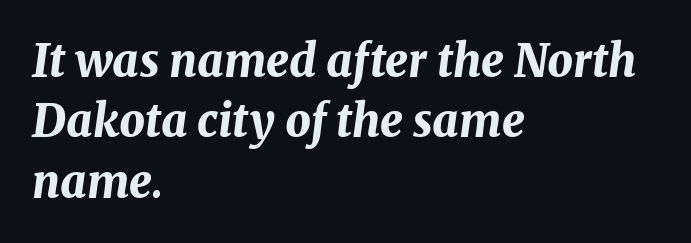
The image shows 45 px bold type, italic (leaning right); set left-aligned, normal line spacing (1.34x), normal letter spacing, not underlined; medium stroke contrast and a medium x-height.
